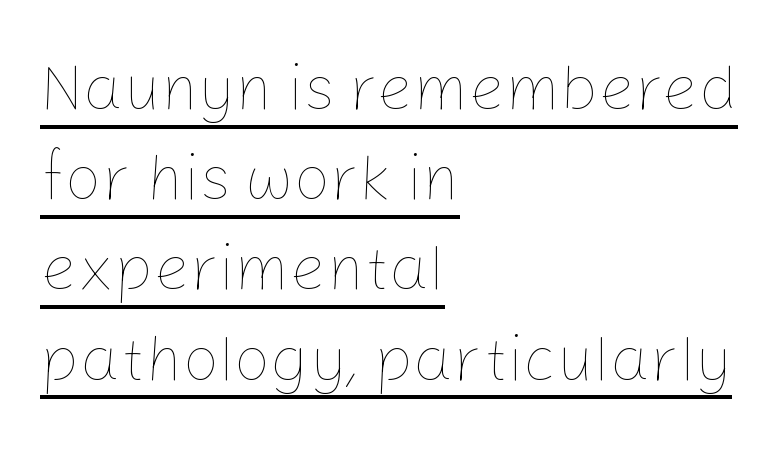
Q: Is the text bold? A: No.
Q: Is the text italic (slanted)? A: No, it is upright.
Q: Is the text underlined? A: Yes.
Q: How is the paragraph aligned? A: Left-aligned.
Q: Is the spacing between letters normal or unusually wide? A: Normal.
Q: Is the spacing between lines tight, normal or loose? A: Normal.
Q: Width (condensed, normal, or wide)? A: Normal.
Q: Stroke contrast? A: Low.
Q: x-height? A: Medium.
Q: Monospaced? A: No.
